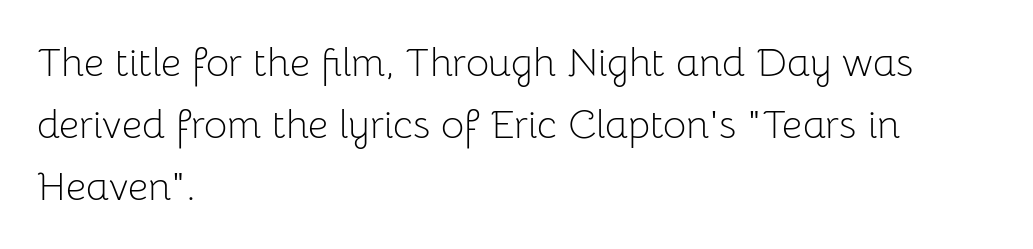
Q: Is the text bold? A: No.
Q: Is the text italic (slanted)? A: No, it is upright.
Q: Is the typeface a serif or a sans-serif typeface? A: Sans-serif.
Q: Is the text underlined? A: No.
Q: How is the paragraph aligned? A: Left-aligned.
Q: Is the spacing between letters normal or unusually wide? A: Normal.
Q: Is the spacing between lines tight, normal or loose? A: Normal.
Q: Width (condensed, normal, or wide)? A: Normal.
Q: Stroke contrast? A: Low.
Q: x-height? A: Medium.
Q: Monospaced? A: No.
